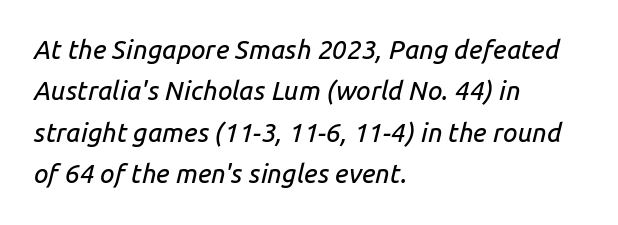
{"italic": "yes", "lean": "right", "slant_degrees": 14, "underline": "no", "align": "left", "line_spacing": "normal", "line_spacing_ratio": 1.59, "letter_spacing": "normal", "letter_spacing_em": 0.0, "glyph_px": 26}
